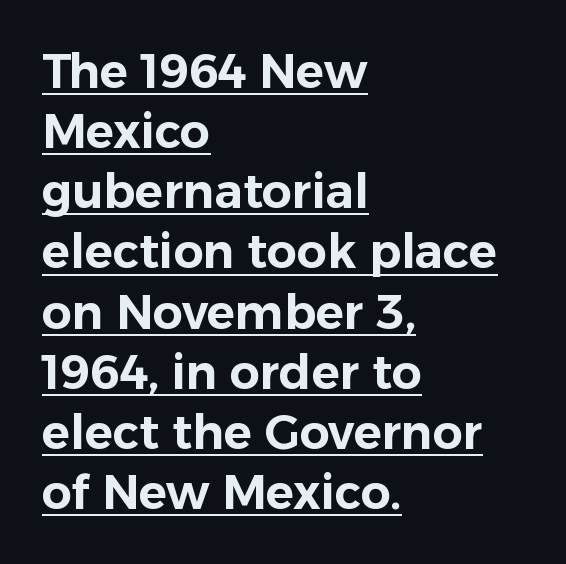
Emphasis is given by a line drawn under the lettering. The designer went with a sans here, leaving each stem footless. Horizontally, the lines are justified to the leading edge only. The specimen reads as upright at a glance. The gaps between neighbouring characters are ordinary and unremarkable. Summary of vertical rhythm: regular, with standard interline spacing.
